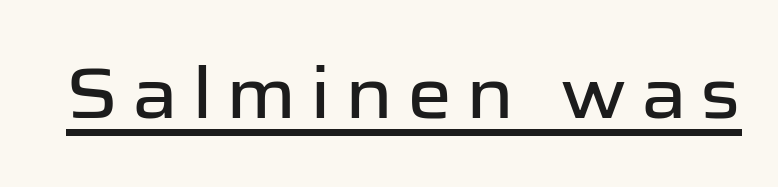
{"serif": "no", "italic": "no", "width": "normal", "stroke_contrast": "low", "x_height": "medium", "monospaced": "no", "underline": "yes", "glyph_px": 71}
